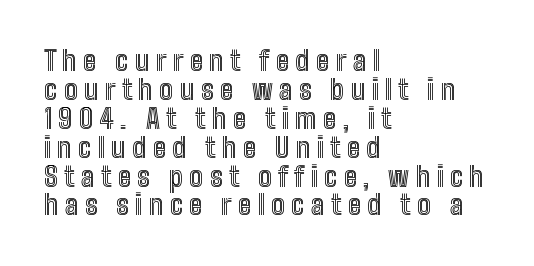
{"italic": "no", "underline": "no", "align": "left", "line_spacing": "tight", "line_spacing_ratio": 1.07, "letter_spacing": "wide", "letter_spacing_em": 0.24, "glyph_px": 27}
